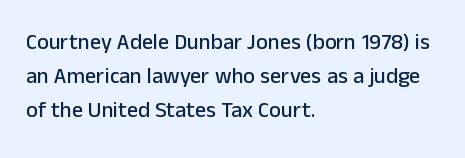
Q: Is the text italic (slanted)? A: No, it is upright.
Q: Is the text underlined? A: No.
Q: How is the paragraph aligned? A: Left-aligned.
Q: Is the spacing between letters normal or unusually wide? A: Normal.
Q: Is the spacing between lines tight, normal or loose? A: Normal.
